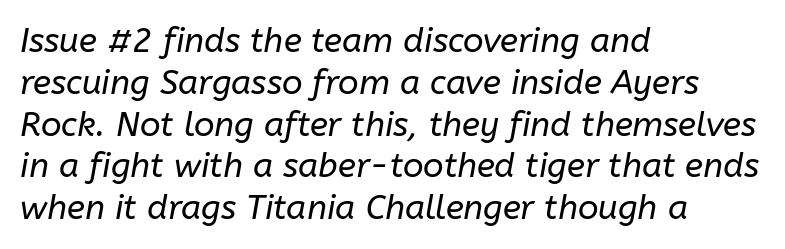
{"italic": "yes", "lean": "right", "slant_degrees": 10, "bold": "no", "weight": "regular", "width": "normal", "stroke_contrast": "low", "x_height": "medium", "monospaced": "no", "underline": "no", "align": "left", "line_spacing_ratio": 1.23, "letter_spacing": "normal", "letter_spacing_em": 0.0, "glyph_px": 34}
